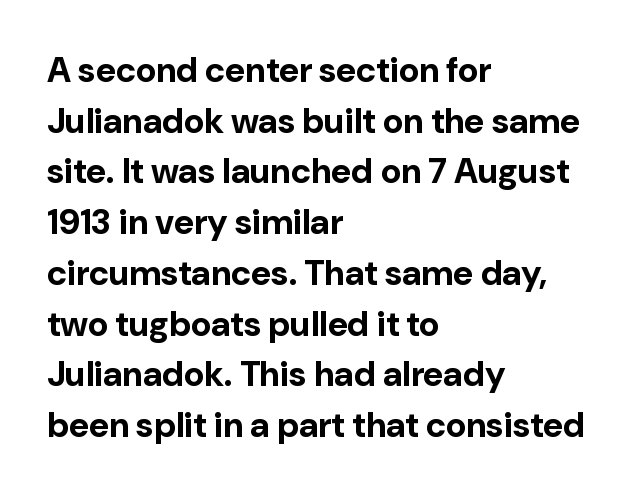
Between one letter and the next there's only the usual sliver of space. A roman cut, with each character standing at attention. The zone under the glyphs is completely vacant. Does the weight exceed regular? Yes, all the way to bold. Layout note: lines flush left. Each letter's strokes conclude bluntly, with no projecting serifs.
